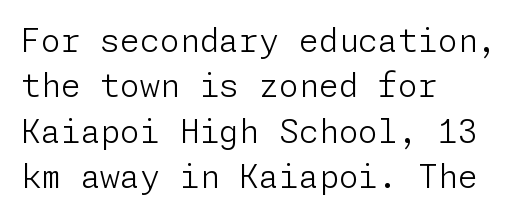
Letters have the restrained weight of plain body copy at most. One glance says typical: line gaps are just what's usual. Compared with typical body copy, the letter spacing here is the same. Unmarked baselines from the first word to the last.
